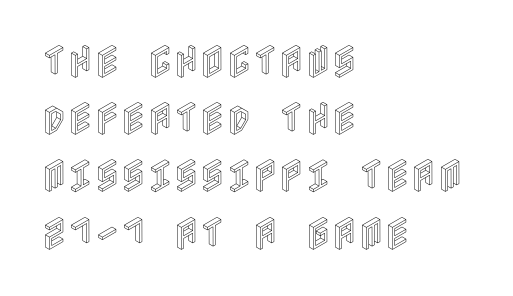
{"italic": "no", "width": "condensed", "x_height": "large", "underline": "no", "align": "left", "line_spacing": "normal", "line_spacing_ratio": 1.59, "letter_spacing": "normal", "letter_spacing_em": 0.0, "glyph_px": 36}
